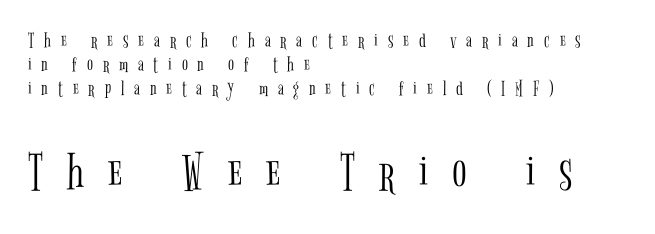
Q: Is the text bold? A: No.
Q: Is the text italic (slanted)? A: No, it is upright.
Q: Is the typeface a serif or a sans-serif typeface? A: Serif.
Q: Is the text underlined? A: No.
Q: How is the paragraph aligned? A: Left-aligned.
Q: Is the spacing between letters normal or unusually wide? A: Unusually wide.
Q: Is the spacing between lines tight, normal or loose? A: Tight.
Q: Which block of text is set in a larger size, the first (top) or the second (bottom)? A: The second (bottom) one.
Q: Width (condensed, normal, or wide)? A: Condensed.
Q: Stroke contrast? A: Low.
Q: x-height? A: Medium.
Q: Monospaced? A: No.
